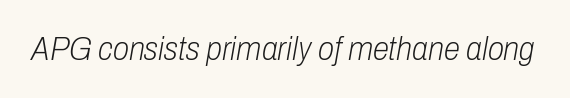
The image shows 33 px light, condensed type, italic (leaning right); set normal letter spacing, not underlined; low stroke contrast and a medium x-height.
